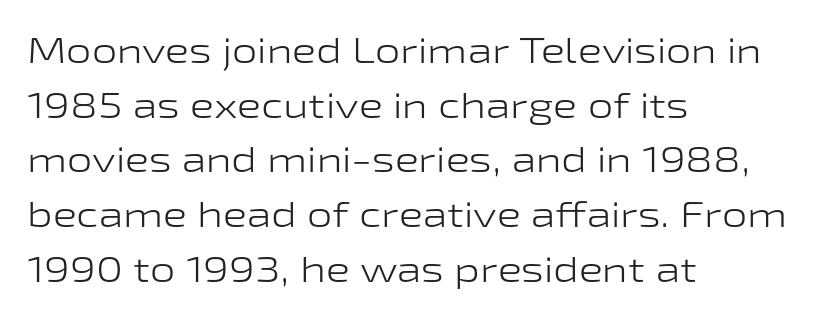
Q: Is the text bold? A: No.
Q: Is the text italic (slanted)? A: No, it is upright.
Q: Is the typeface a serif or a sans-serif typeface? A: Sans-serif.
Q: Is the text underlined? A: No.
Q: How is the paragraph aligned? A: Left-aligned.
Q: Is the spacing between letters normal or unusually wide? A: Normal.
Q: Is the spacing between lines tight, normal or loose? A: Normal.
Q: Width (condensed, normal, or wide)? A: Wide.
Q: Stroke contrast? A: Low.
Q: x-height? A: Medium.
Q: Monospaced? A: No.
